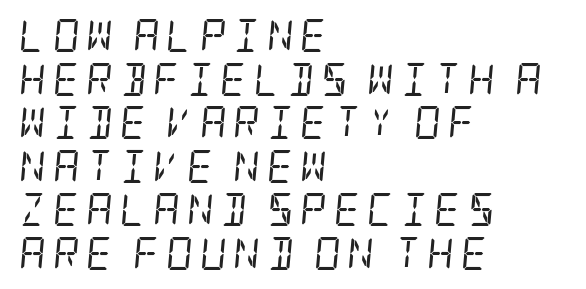
The image shows 33 px regular-weight, condensed serif type, italic (leaning right); set left-aligned, normal line spacing (1.32x), unusually wide letter spacing (+0.2 em), not underlined; low stroke contrast and a large x-height.
